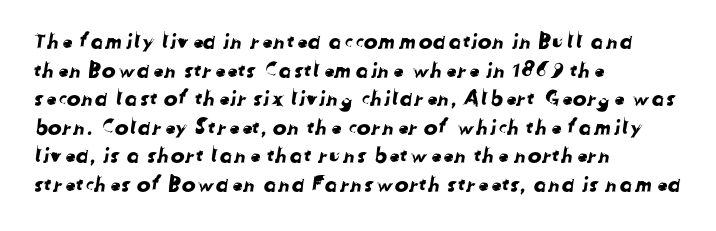
The image shows 21 px text type; set left-aligned, normal line spacing (1.36x), normal letter spacing, not underlined.
